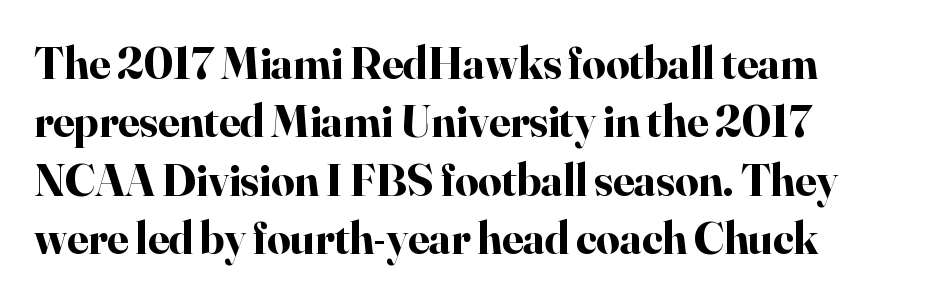
Q: Is the text bold? A: Yes.
Q: Is the text italic (slanted)? A: No, it is upright.
Q: Is the typeface a serif or a sans-serif typeface? A: Serif.
Q: Is the text underlined? A: No.
Q: How is the paragraph aligned? A: Left-aligned.
Q: Is the spacing between letters normal or unusually wide? A: Normal.
Q: Is the spacing between lines tight, normal or loose? A: Normal.
Q: Width (condensed, normal, or wide)? A: Normal.
Q: Stroke contrast? A: High.
Q: x-height? A: Small.
Q: Monospaced? A: No.
